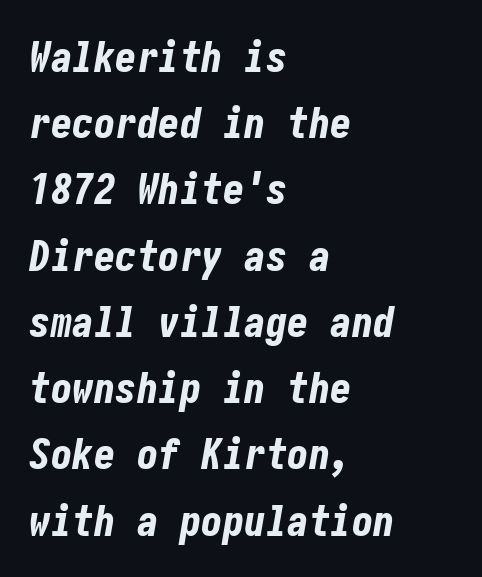
{"italic": "yes", "lean": "right", "slant_degrees": 10, "bold": "yes", "weight": "bold", "width": "condensed", "stroke_contrast": "low", "x_height": "medium", "underline": "no", "align": "left", "line_spacing": "normal", "line_spacing_ratio": 1.54, "letter_spacing": "normal", "letter_spacing_em": 0.0, "glyph_px": 43}
